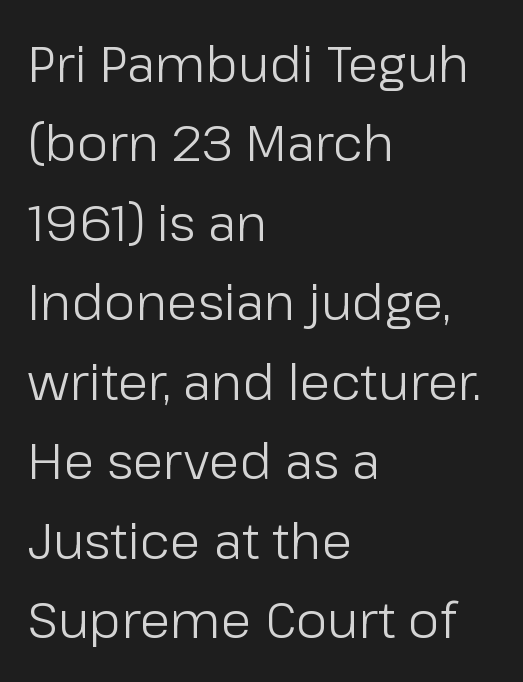
The image shows 50 px light sans-serif type, upright; set left-aligned, normal line spacing (1.59x), normal letter spacing, not underlined; low stroke contrast and a medium x-height.
